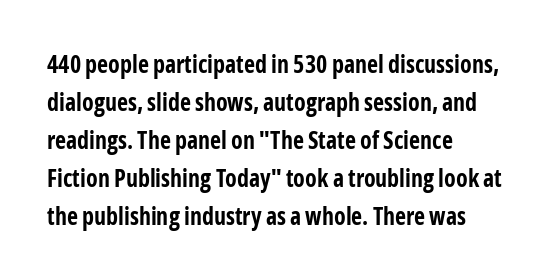
{"italic": "no", "bold": "yes", "underline": "no", "align": "left", "line_spacing": "normal", "line_spacing_ratio": 1.58, "letter_spacing": "normal", "letter_spacing_em": 0.0, "glyph_px": 24}
